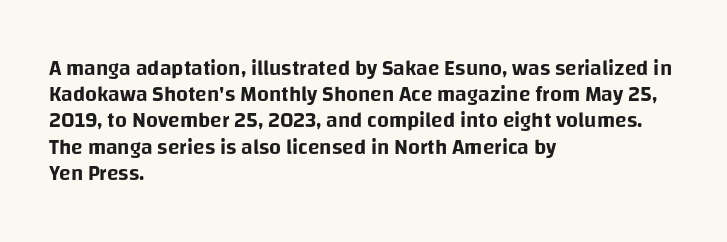
Q: Is the text italic (slanted)? A: No, it is upright.
Q: Is the text underlined? A: No.
Q: How is the paragraph aligned? A: Left-aligned.
Q: Is the spacing between letters normal or unusually wide? A: Normal.
Q: Is the spacing between lines tight, normal or loose? A: Normal.
